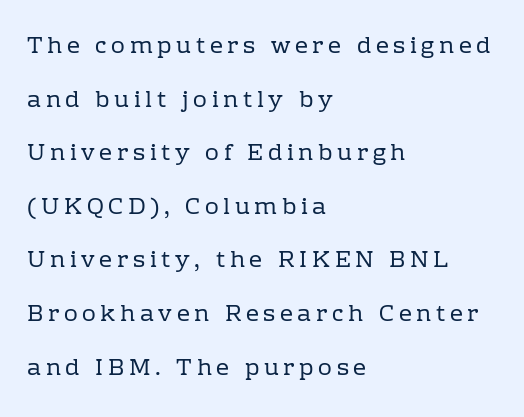
Q: Is the text bold? A: No.
Q: Is the text italic (slanted)? A: No, it is upright.
Q: Is the text underlined? A: No.
Q: How is the paragraph aligned? A: Left-aligned.
Q: Is the spacing between letters normal or unusually wide? A: Unusually wide.
Q: Is the spacing between lines tight, normal or loose? A: Loose.
